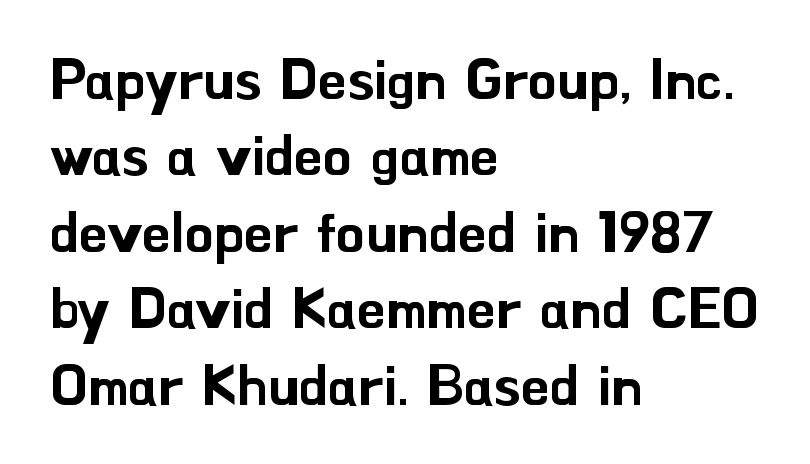
Q: Is the text italic (slanted)? A: No, it is upright.
Q: Is the typeface a serif or a sans-serif typeface? A: Sans-serif.
Q: Is the text underlined? A: No.
Q: How is the paragraph aligned? A: Left-aligned.
Q: Is the spacing between letters normal or unusually wide? A: Normal.
Q: Is the spacing between lines tight, normal or loose? A: Normal.
Q: Width (condensed, normal, or wide)? A: Normal.
Q: Stroke contrast? A: Low.
Q: x-height? A: Small.
Q: Monospaced? A: No.
